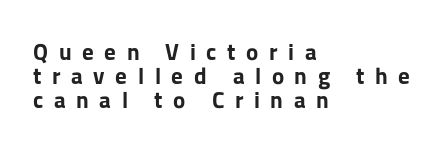
{"italic": "no", "bold": "yes", "underline": "no", "align": "left", "line_spacing": "tight", "line_spacing_ratio": 1.05, "letter_spacing": "wide", "letter_spacing_em": 0.46, "glyph_px": 23}
